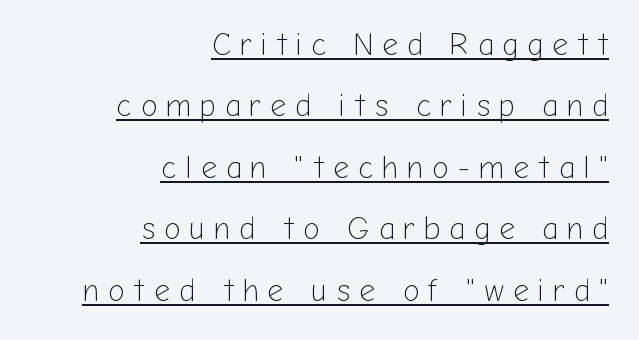
Q: Is the text bold? A: No.
Q: Is the text italic (slanted)? A: No, it is upright.
Q: Is the typeface a serif or a sans-serif typeface? A: Sans-serif.
Q: Is the text underlined? A: Yes.
Q: How is the paragraph aligned? A: Right-aligned.
Q: Is the spacing between letters normal or unusually wide? A: Unusually wide.
Q: Is the spacing between lines tight, normal or loose? A: Loose.
Q: Width (condensed, normal, or wide)? A: Normal.
Q: Stroke contrast? A: Low.
Q: x-height? A: Medium.
Q: Monospaced? A: No.
